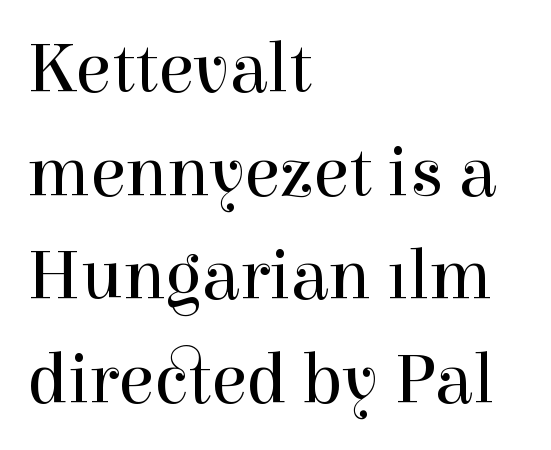
Q: Is the text bold? A: No.
Q: Is the text italic (slanted)? A: No, it is upright.
Q: Is the typeface a serif or a sans-serif typeface? A: Serif.
Q: Is the text underlined? A: No.
Q: How is the paragraph aligned? A: Left-aligned.
Q: Is the spacing between letters normal or unusually wide? A: Normal.
Q: Is the spacing between lines tight, normal or loose? A: Normal.
Q: Width (condensed, normal, or wide)? A: Normal.
Q: x-height? A: Medium.
Q: Monospaced? A: No.
